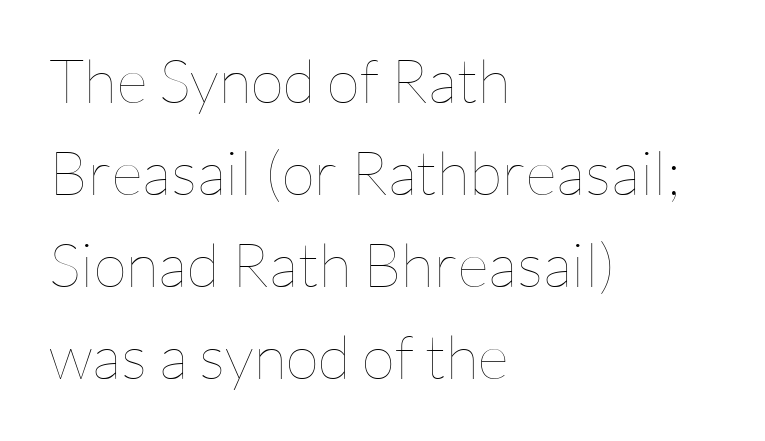
{"italic": "no", "bold": "no", "weight": "thin", "width": "normal", "stroke_contrast": "low", "x_height": "medium", "monospaced": "no", "underline": "no", "align": "left", "line_spacing": "normal", "line_spacing_ratio": 1.51, "letter_spacing": "normal", "letter_spacing_em": 0.0, "glyph_px": 61}
